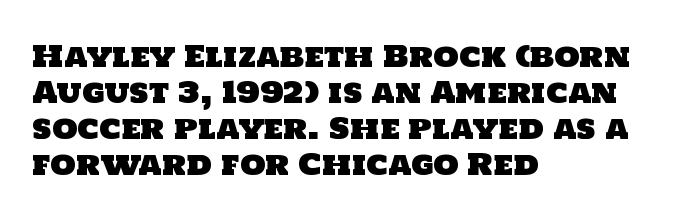
This is sans-serif lettering, the kind often seen on screens and signage. The space beneath each line is pristine and unruled. Here the designer chose a conventional face with non-uniform glyph widths. The text block is weighted toward the left margin, trailing off unevenly rightward. Words appear dense and cohesive because spacing is normal.
